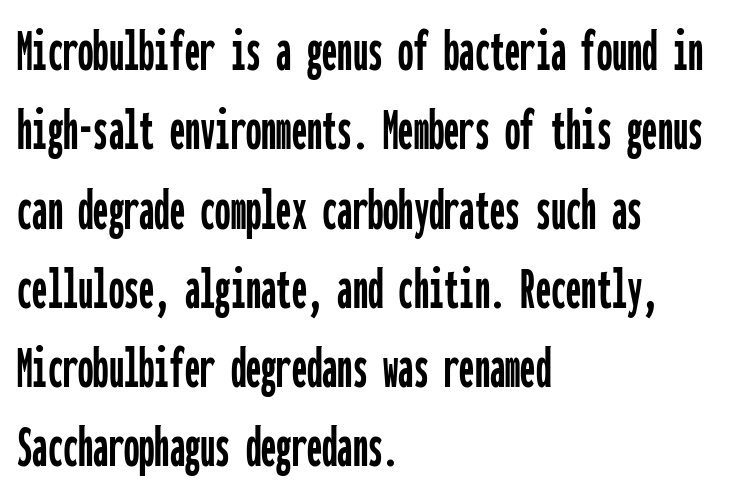
Honestly, the letter spacing is just normal — you wouldn't notice it. The rendering anchors every line to the left-hand side. Clear beneath every line of the passage. Do the characters align in a grid? Yes, the font is monospaced. Leading: standard. The designer went with a sans here, leaving each stem footless.
